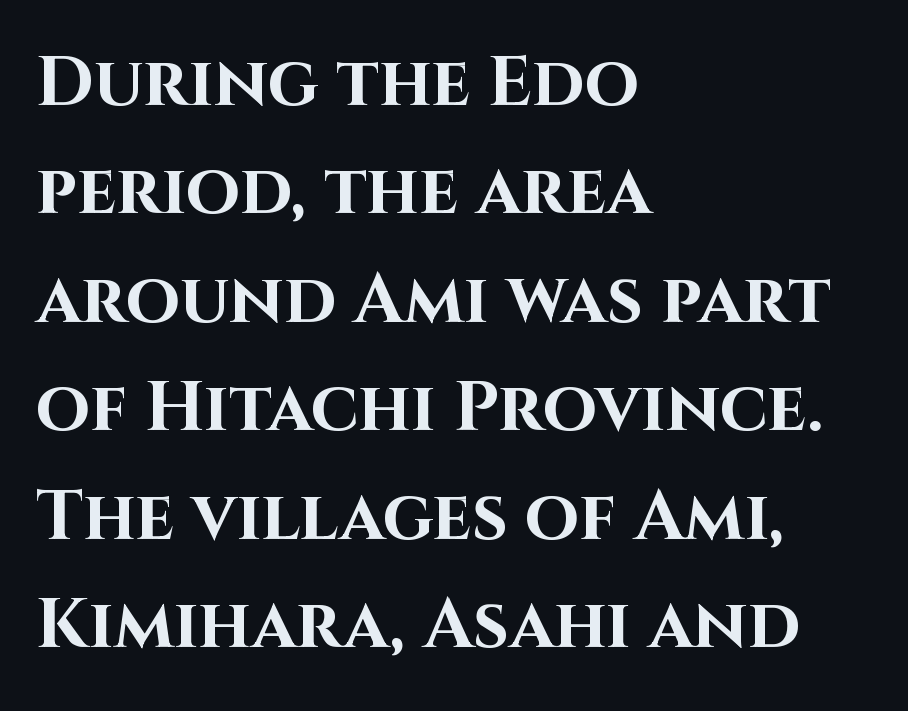
Q: Is the text bold? A: Yes.
Q: Is the text italic (slanted)? A: No, it is upright.
Q: Is the typeface a serif or a sans-serif typeface? A: Sans-serif.
Q: Is the text underlined? A: No.
Q: How is the paragraph aligned? A: Left-aligned.
Q: Is the spacing between letters normal or unusually wide? A: Normal.
Q: Is the spacing between lines tight, normal or loose? A: Normal.
Q: Width (condensed, normal, or wide)? A: Normal.
Q: Stroke contrast? A: High.
Q: x-height? A: Large.
Q: Monospaced? A: No.
